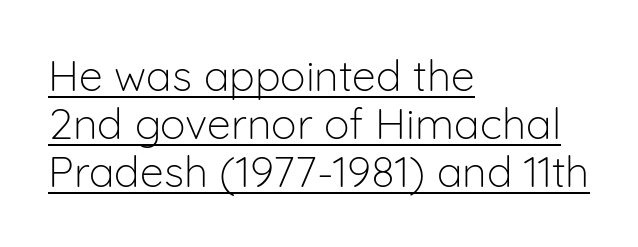
{"serif": "no", "italic": "no", "bold": "no", "weight": "light", "width": "normal", "stroke_contrast": "low", "x_height": "medium", "monospaced": "no", "underline": "yes", "align": "left", "line_spacing": "tight", "line_spacing_ratio": 1.12, "letter_spacing": "normal", "letter_spacing_em": 0.0, "glyph_px": 43}
